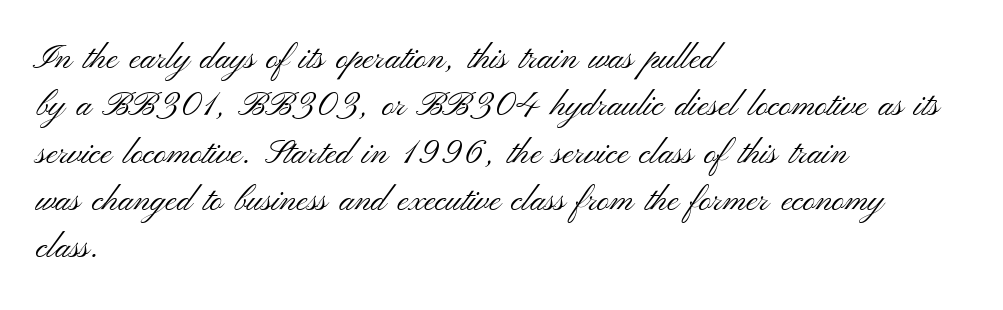
The image shows 34 px light, wide sans-serif type; set left-aligned, normal line spacing (1.39x), normal letter spacing, not underlined; medium stroke contrast and a small x-height.
